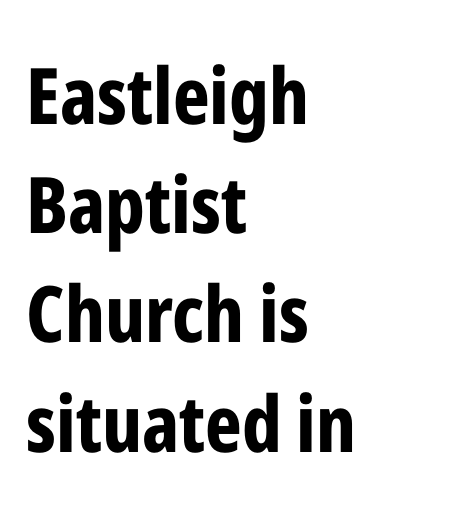
This sample keeps an unexceptional amount of space between lines. Line beginnings align vertically; line endings do not. Upright lettering throughout. What weight is shown? A full bold with thick strokes.
